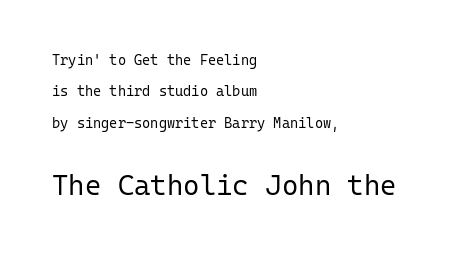
{"serif": "no", "italic": "no", "bold": "no", "weight": "regular", "width": "normal", "stroke_contrast": "low", "x_height": "medium", "monospaced": "yes", "underline": "no", "align": "left", "line_spacing": "loose", "line_spacing_ratio": 2.25, "letter_spacing": "normal", "letter_spacing_em": 0.0, "larger_block": "second", "size_ratio": 2.0, "glyph_px": 28}
